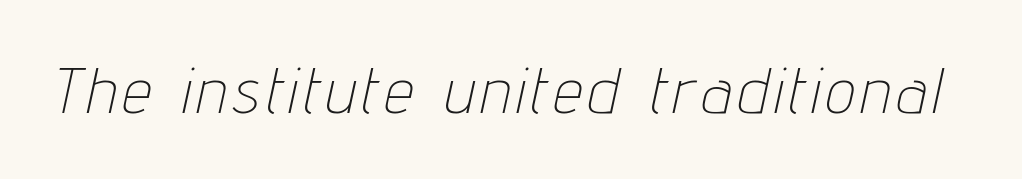
Q: Is the text bold? A: No.
Q: Is the text italic (slanted)? A: Yes, it leans right by about 12 degrees.
Q: Is the text underlined? A: No.
Q: Width (condensed, normal, or wide)? A: Condensed.
Q: Stroke contrast? A: Low.
Q: x-height? A: Medium.
Q: Monospaced? A: No.
